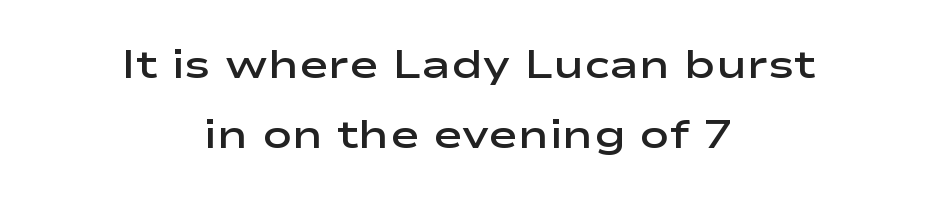
Q: Is the text bold? A: Semi-bold.
Q: Is the text italic (slanted)? A: No, it is upright.
Q: Is the typeface a serif or a sans-serif typeface? A: Sans-serif.
Q: Is the text underlined? A: No.
Q: How is the paragraph aligned? A: Centered.
Q: Is the spacing between letters normal or unusually wide? A: Normal.
Q: Width (condensed, normal, or wide)? A: Wide.
Q: Stroke contrast? A: Low.
Q: x-height? A: Medium.
Q: Monospaced? A: No.
